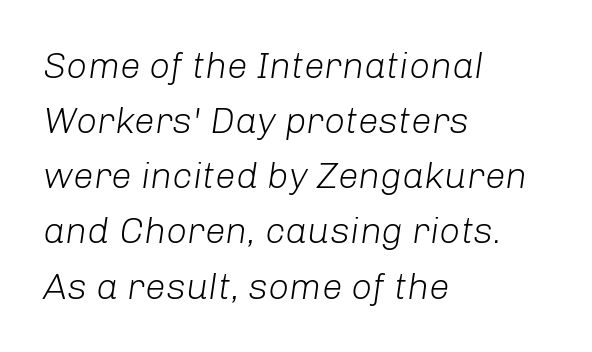
No extra ink here — the face is not bold. Interline gaps are of average width in this sample. This sample has the flowing, uneven cadence of proportional lettering. Designer's note — italics engaged. The typesetter chose a ragged-right arrangement here.
